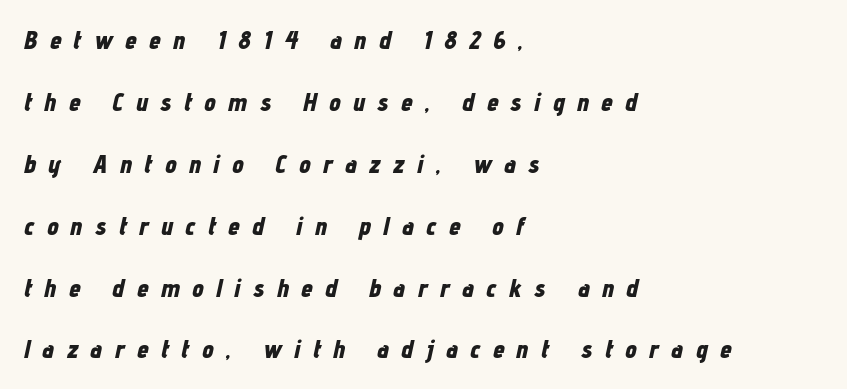
A clean baseline with only descenders dipping below it. The axis of the letterforms is tilted away from vertical. The rendering uses a bold face; every stroke is thick and dark. Typeset ragged right — the left edge is the straight one. The line texture is sparse and dotted thanks to wide tracking. Whoever set this chose breathing room over compactness in the vertical rhythm.
